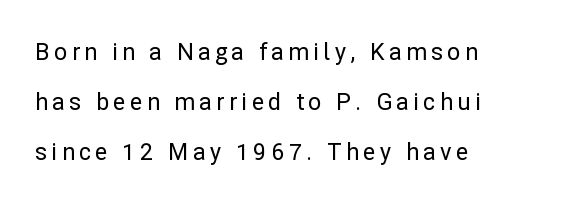
The image shows 23 px text type, upright; set left-aligned, loose line spacing (2.17x), not underlined.
